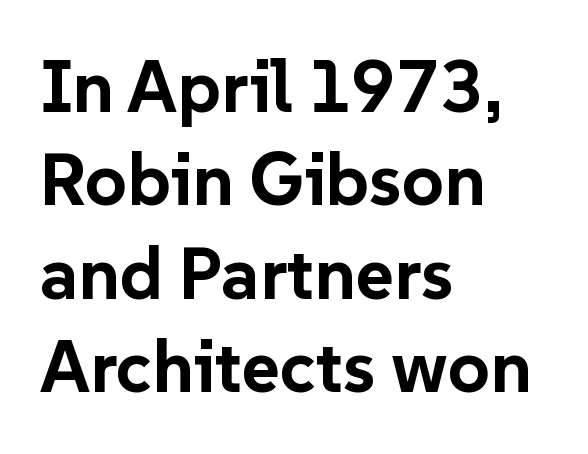
Rule under the text: the space is simply empty. Horizontal alignment here is leftward, the default for most running prose. Letter spacing: default. Regarding serifs, this sample does without them. Tall strokes in this sample are plumb rather than angled. Reading down the column, the eye jumps a familiar distance to each next line.
